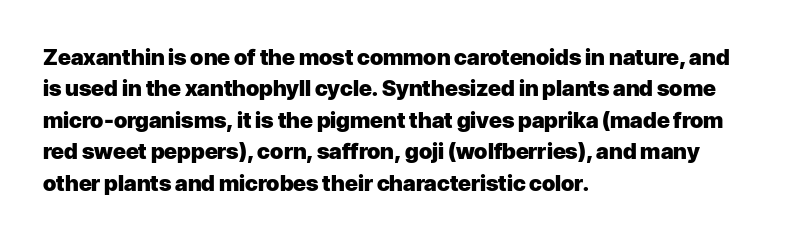
{"italic": "no", "bold": "yes", "underline": "no", "align": "left", "line_spacing": "normal", "line_spacing_ratio": 1.43, "letter_spacing": "normal", "letter_spacing_em": 0.0, "glyph_px": 22}
